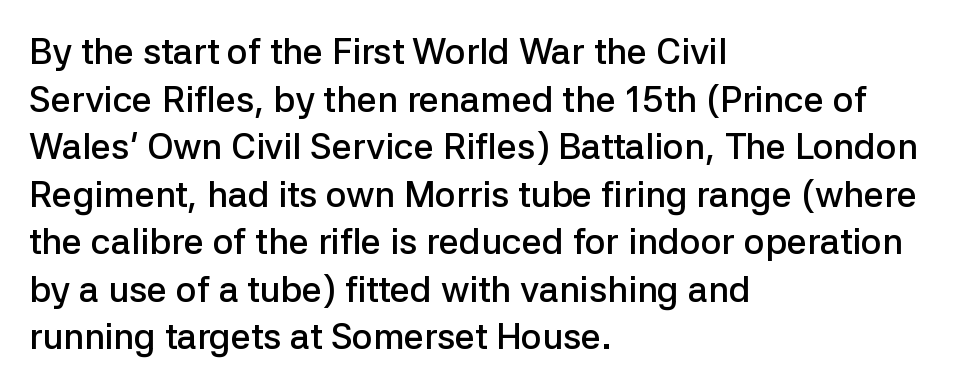
The image shows 36 px semibold sans-serif type, upright; set left-aligned, normal line spacing (1.32x), normal letter spacing, not underlined; low stroke contrast and a medium x-height.
